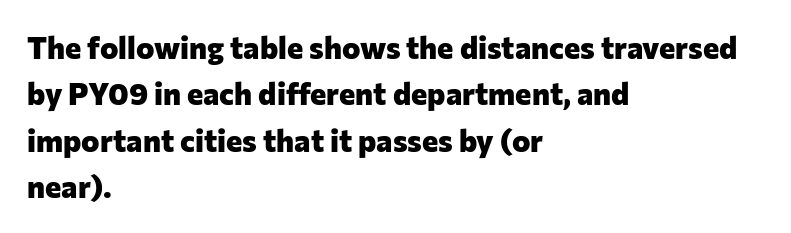
The image shows 31 px heavy sans-serif type, upright; set left-aligned, normal line spacing (1.5x), normal letter spacing, not underlined; low stroke contrast and a medium x-height.
